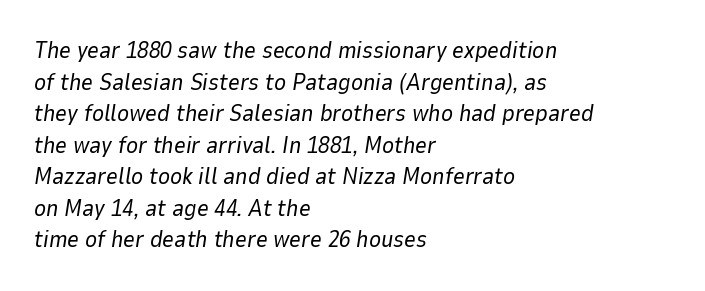
The image shows 23 px text type, italic (leaning right); set left-aligned, normal line spacing (1.37x), normal letter spacing, not underlined.
